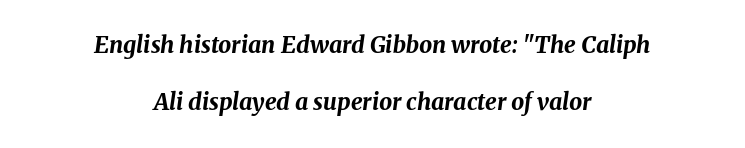
Q: Is the text bold? A: Yes.
Q: Is the text italic (slanted)? A: Yes, it leans right by about 8 degrees.
Q: Is the text underlined? A: No.
Q: How is the paragraph aligned? A: Centered.
Q: Is the spacing between letters normal or unusually wide? A: Normal.
Q: Is the spacing between lines tight, normal or loose? A: Loose.
